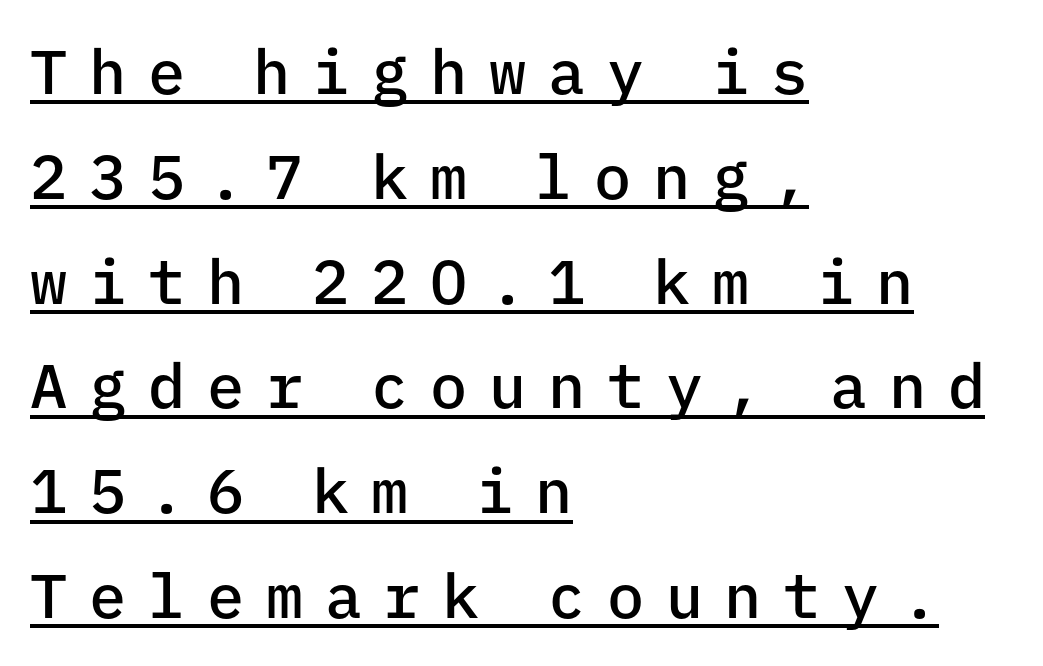
Q: Is the text bold? A: Semi-bold.
Q: Is the text italic (slanted)? A: No, it is upright.
Q: Is the typeface a serif or a sans-serif typeface? A: Sans-serif.
Q: Is the text underlined? A: Yes.
Q: How is the paragraph aligned? A: Left-aligned.
Q: Is the spacing between letters normal or unusually wide? A: Unusually wide.
Q: Is the spacing between lines tight, normal or loose? A: Normal.
Q: Width (condensed, normal, or wide)? A: Normal.
Q: Stroke contrast? A: Low.
Q: x-height? A: Medium.
Q: Monospaced? A: Yes.
